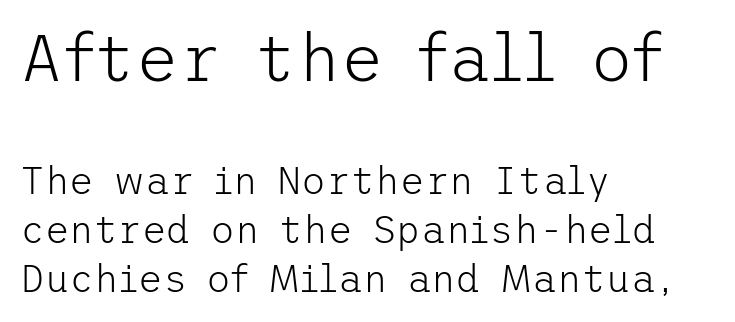
Is the block centered? No — it sits flush against the left margin. The passage shown stacks its lines at a standard gap. These lines keep a tight, regular rhythm from letter to letter. The text was rendered using a sans face with plain stroke endings. No letter is thick-stroked: the sample isn't bold.
